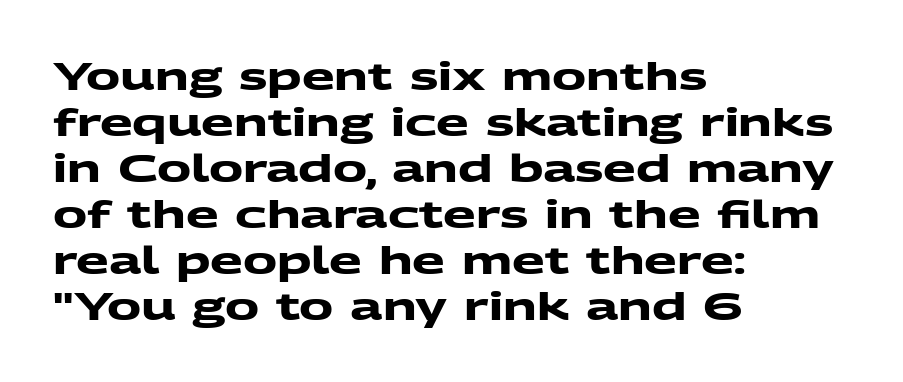
This sample uses plain, unmodified letter spacing. Thick stems and heavy bowls — unmistakably bold. These lines are set flush left with a ragged right edge. Honestly, there is no underline to notice here at all. The passage shown is typed in a proportional face where columns would drift. Type style note: lacks serifs.
